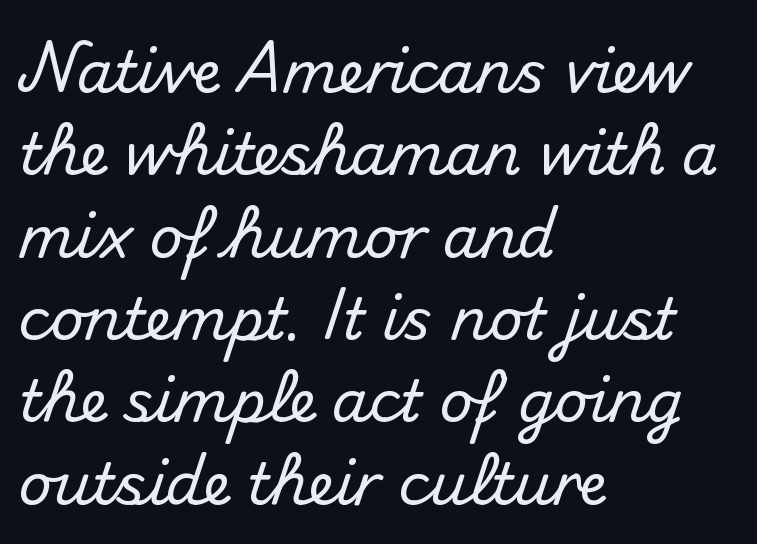
The image shows 58 px sans-serif type; set left-aligned, normal line spacing (1.42x), normal letter spacing, not underlined; medium stroke contrast and a small x-height.
